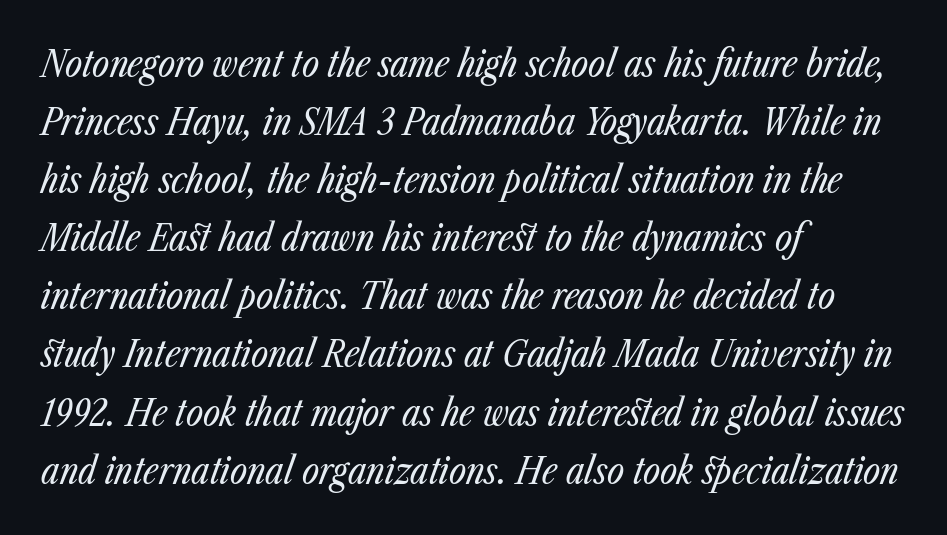
The image shows 37 px regular-weight, condensed type, italic (leaning right); set left-aligned, normal line spacing (1.57x), normal letter spacing, not underlined; low stroke contrast and a medium x-height.
